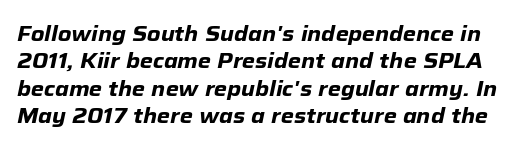
The image shows 21 px bold type, italic (leaning right); set normal line spacing (1.3x), normal letter spacing, not underlined.
